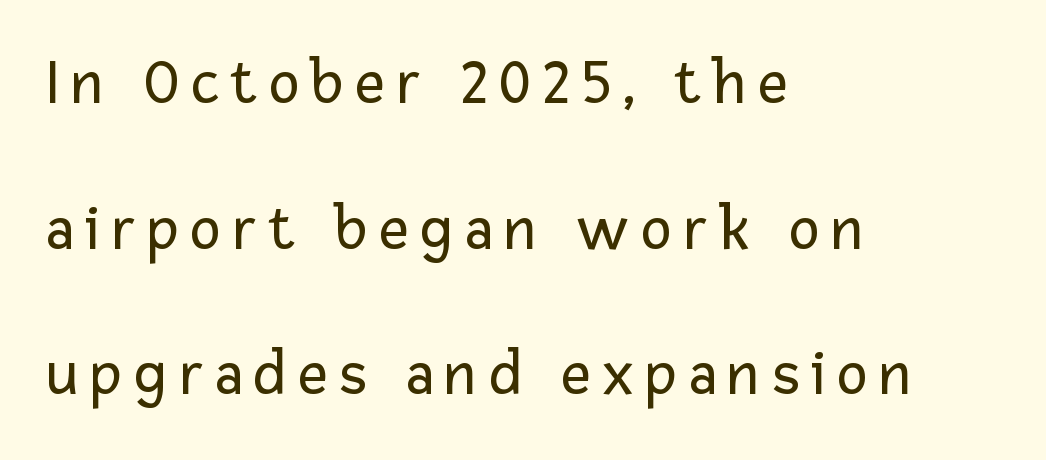
Q: Is the text bold? A: No.
Q: Is the text italic (slanted)? A: No, it is upright.
Q: Is the typeface a serif or a sans-serif typeface? A: Sans-serif.
Q: Is the text underlined? A: No.
Q: How is the paragraph aligned? A: Left-aligned.
Q: Is the spacing between lines tight, normal or loose? A: Loose.
Q: Width (condensed, normal, or wide)? A: Normal.
Q: Stroke contrast? A: Low.
Q: x-height? A: Medium.
Q: Monospaced? A: No.
